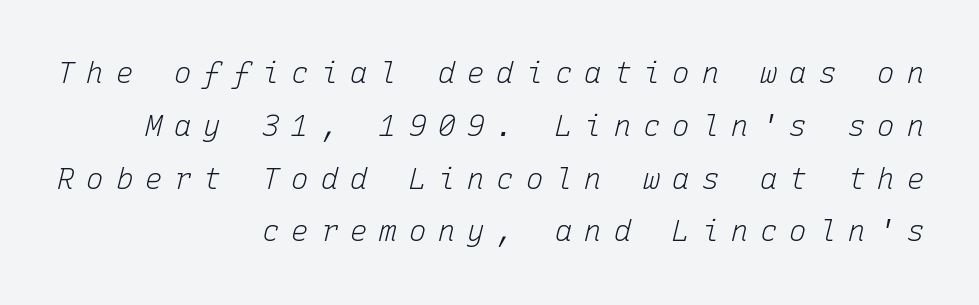
Q: Is the text bold? A: No.
Q: Is the text italic (slanted)? A: Yes, it leans right by about 15 degrees.
Q: Is the text underlined? A: No.
Q: How is the paragraph aligned? A: Right-aligned.
Q: Is the spacing between letters normal or unusually wide? A: Unusually wide.
Q: Width (condensed, normal, or wide)? A: Normal.
Q: Stroke contrast? A: Low.
Q: x-height? A: Medium.
Q: Monospaced? A: Yes.
